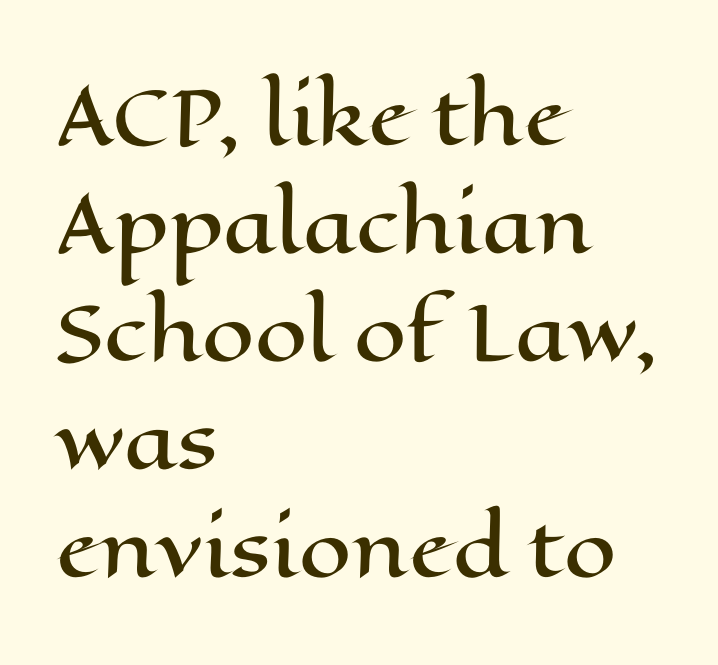
Looks like regular typesetting: each glyph gets only the width it needs. One glance says typical: line gaps are just what's usual. Short and long lines alike share a common starting point at left. Italic? Not at all — the glyphs are vertical. The horizontal fit of the characters is conventional and even. Check the space under the baseline: it is left empty.
